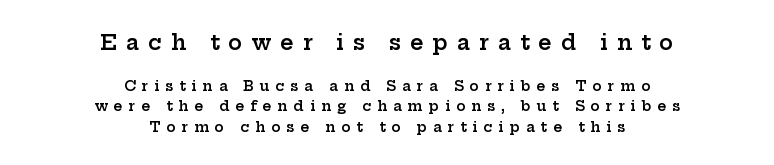
Q: Is the text bold? A: Semi-bold.
Q: Is the text italic (slanted)? A: No, it is upright.
Q: Is the text underlined? A: No.
Q: How is the paragraph aligned? A: Centered.
Q: Is the spacing between letters normal or unusually wide? A: Unusually wide.
Q: Is the spacing between lines tight, normal or loose? A: Normal.
Q: Which block of text is set in a larger size, the first (top) or the second (bottom)? A: The first (top) one.
